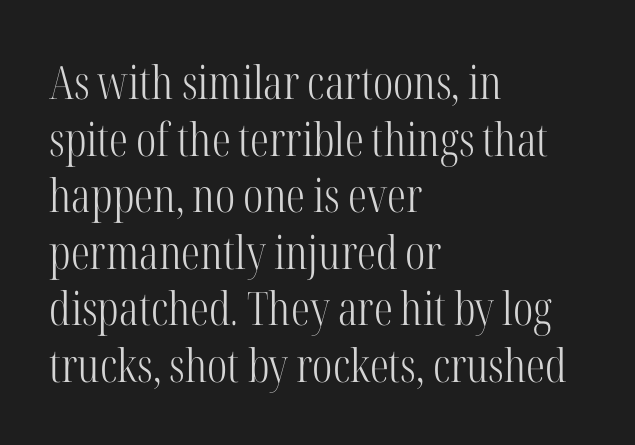
A student would call this left alignment; a typographer would say flush left, rag right. A clean baseline with only descenders dipping below it. These lines are rendered in a variable-pitch font. The weight would be labelled regular, book, light, or lighter still. The font family rendered here belongs to the serif group.
